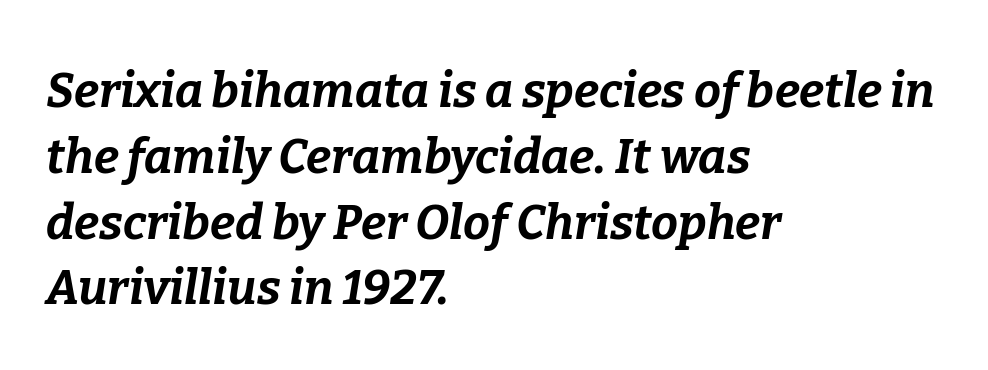
The image shows 48 px bold type, italic (leaning right); set left-aligned, normal line spacing (1.37x), normal letter spacing, not underlined; low stroke contrast and a medium x-height.
